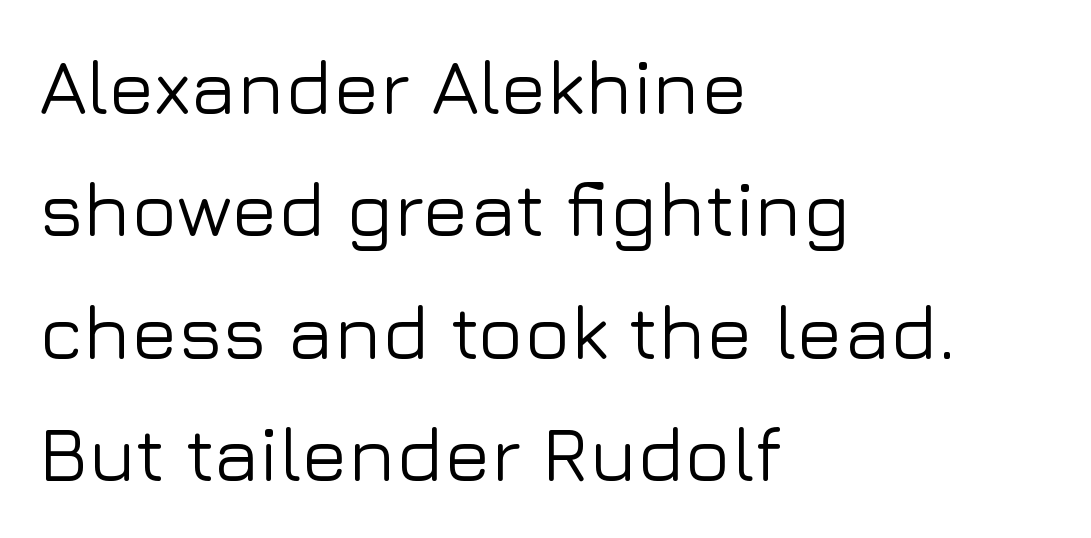
The image shows 77 px sans-serif type, upright; set left-aligned, normal line spacing (1.59x), normal letter spacing, not underlined; low stroke contrast and a medium x-height.
